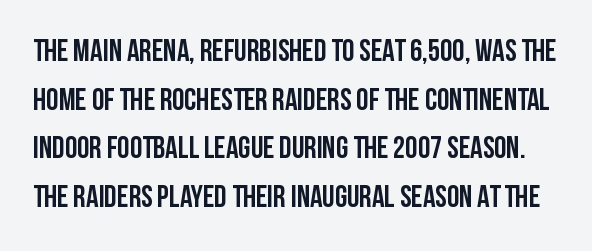
{"serif": "no", "italic": "no", "width": "condensed", "stroke_contrast": "low", "x_height": "large", "monospaced": "no", "underline": "no", "line_spacing": "normal", "line_spacing_ratio": 1.57, "letter_spacing": "normal", "letter_spacing_em": 0.0, "glyph_px": 31}
